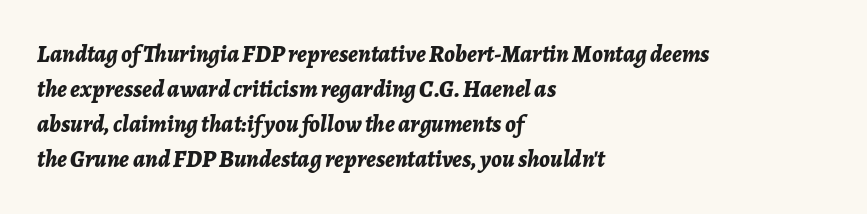
This sample uses an oblique cut, with every glyph tilted off the vertical. Caption: bold face, heavy strokes. Check the space under the baseline: it is left empty. The type is set solid horizontally, with unmodified tracking.
